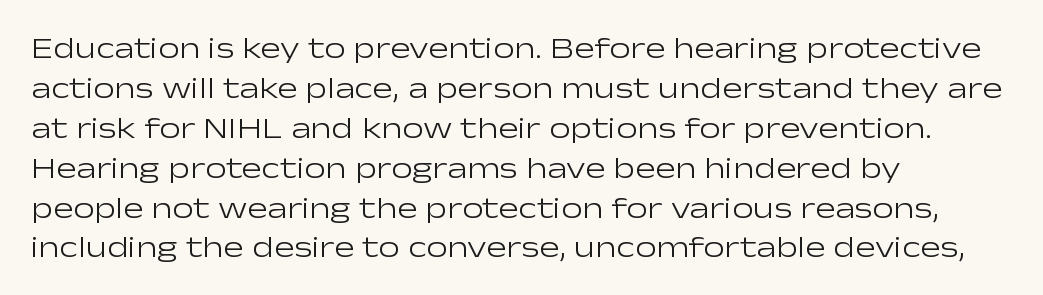
Q: Is the text bold? A: No.
Q: Is the text italic (slanted)? A: No, it is upright.
Q: Is the typeface a serif or a sans-serif typeface? A: Sans-serif.
Q: Is the text underlined? A: No.
Q: How is the paragraph aligned? A: Left-aligned.
Q: Is the spacing between letters normal or unusually wide? A: Normal.
Q: Is the spacing between lines tight, normal or loose? A: Normal.
Q: Width (condensed, normal, or wide)? A: Wide.
Q: Stroke contrast? A: Low.
Q: x-height? A: Medium.
Q: Monospaced? A: No.
